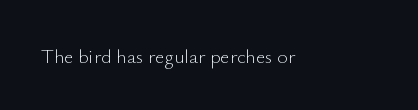
Q: Is the text bold? A: No.
Q: Is the text italic (slanted)? A: No, it is upright.
Q: Is the text underlined? A: No.
Q: Is the spacing between letters normal or unusually wide? A: Normal.
